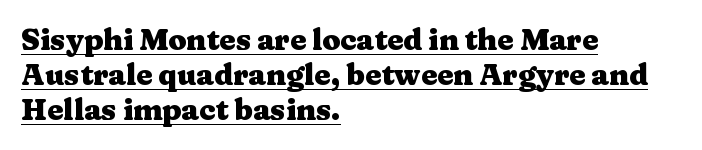
The image shows 29 px heavy, wide serif type, upright; set left-aligned, line spacing 1.21x, normal letter spacing, underlined; medium stroke contrast and a medium x-height.
